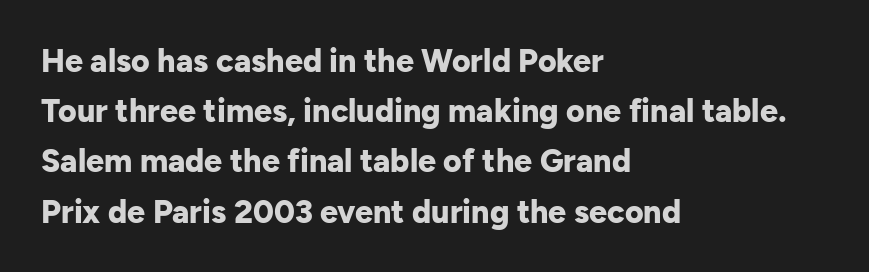
Q: Is the text bold? A: Yes.
Q: Is the text italic (slanted)? A: No, it is upright.
Q: Is the typeface a serif or a sans-serif typeface? A: Sans-serif.
Q: Is the text underlined? A: No.
Q: How is the paragraph aligned? A: Left-aligned.
Q: Is the spacing between letters normal or unusually wide? A: Normal.
Q: Is the spacing between lines tight, normal or loose? A: Normal.
Q: Width (condensed, normal, or wide)? A: Normal.
Q: Stroke contrast? A: Low.
Q: x-height? A: Medium.
Q: Monospaced? A: No.
